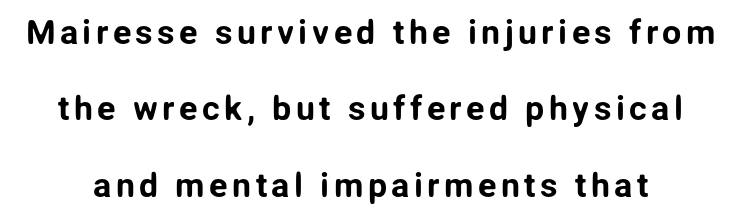
{"serif": "no", "italic": "no", "width": "normal", "stroke_contrast": "low", "x_height": "medium", "monospaced": "no", "underline": "no", "line_spacing": "loose", "line_spacing_ratio": 2.25, "glyph_px": 34}
